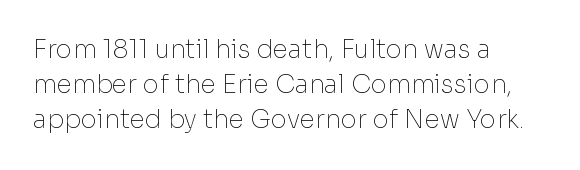
The image shows 25 px text type, upright; set left-aligned, normal line spacing (1.41x), normal letter spacing, not underlined.
